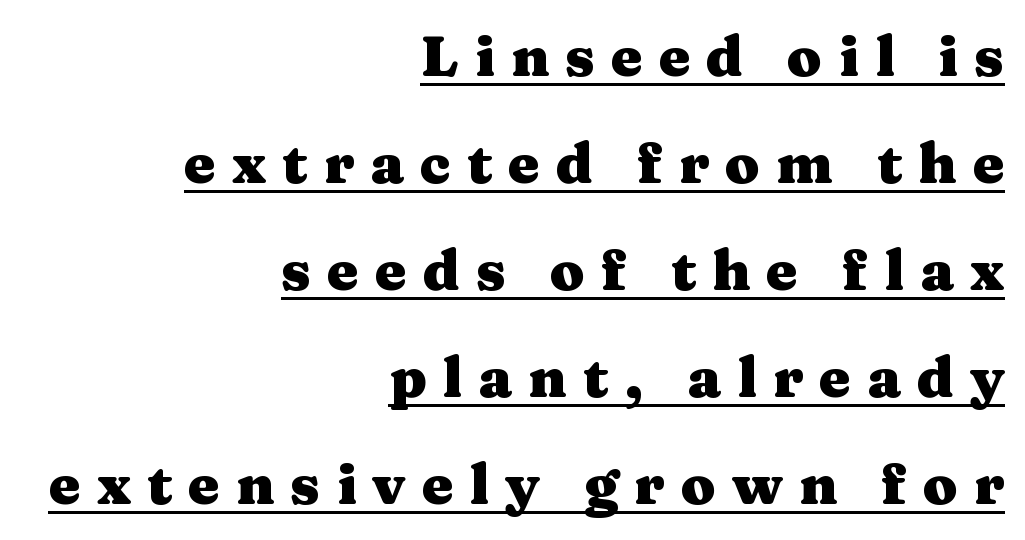
The image shows 56 px heavy, wide serif type, upright; set right-aligned, loose line spacing (1.91x), unusually wide letter spacing (+0.29 em), underlined; medium stroke contrast and a medium x-height.
